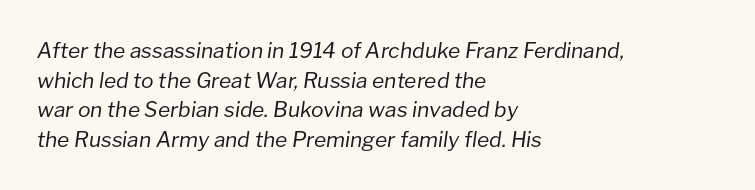
The image shows 21 px text type, italic (leaning right); set left-aligned, normal line spacing (1.41x), normal letter spacing, not underlined.
